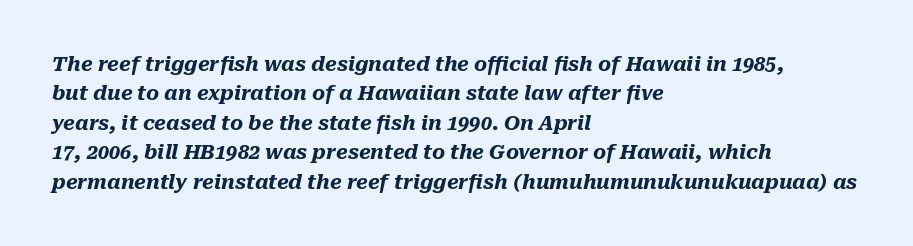
The image shows 20 px bold type, italic (leaning right); set left-aligned, normal line spacing (1.47x), normal letter spacing, not underlined.
